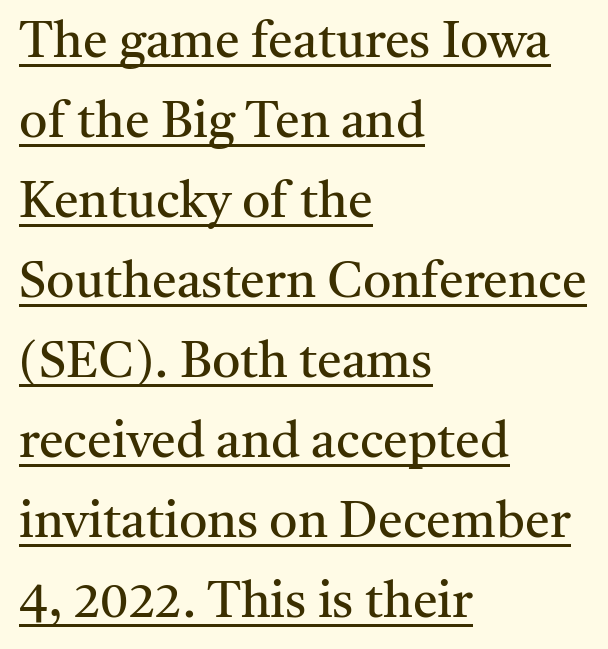
Q: Is the text bold? A: No.
Q: Is the text italic (slanted)? A: No, it is upright.
Q: Is the typeface a serif or a sans-serif typeface? A: Serif.
Q: Is the text underlined? A: Yes.
Q: How is the paragraph aligned? A: Left-aligned.
Q: Is the spacing between letters normal or unusually wide? A: Normal.
Q: Is the spacing between lines tight, normal or loose? A: Normal.
Q: Width (condensed, normal, or wide)? A: Normal.
Q: Stroke contrast? A: Medium.
Q: x-height? A: Medium.
Q: Monospaced? A: No.
